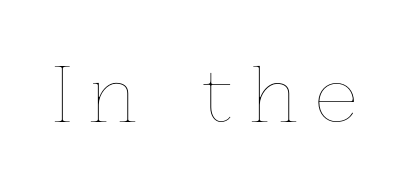
Q: Is the text bold? A: No.
Q: Is the text italic (slanted)? A: No, it is upright.
Q: Is the text underlined? A: No.
Q: Is the spacing between letters normal or unusually wide? A: Unusually wide.
Q: Width (condensed, normal, or wide)? A: Normal.
Q: Stroke contrast? A: Low.
Q: x-height? A: Medium.
Q: Monospaced? A: No.
